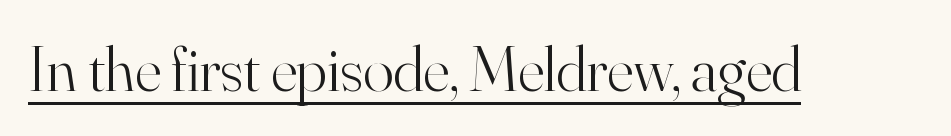
The image shows 64 px light serif type, upright; set normal letter spacing, underlined; high stroke contrast and a small x-height.
